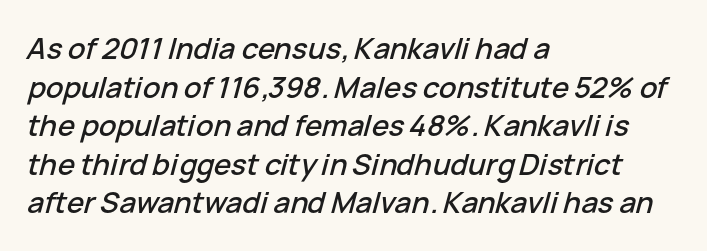
The image shows 29 px text type, italic (leaning right); set left-aligned, normal line spacing (1.33x), normal letter spacing, not underlined; low stroke contrast and a medium x-height.
